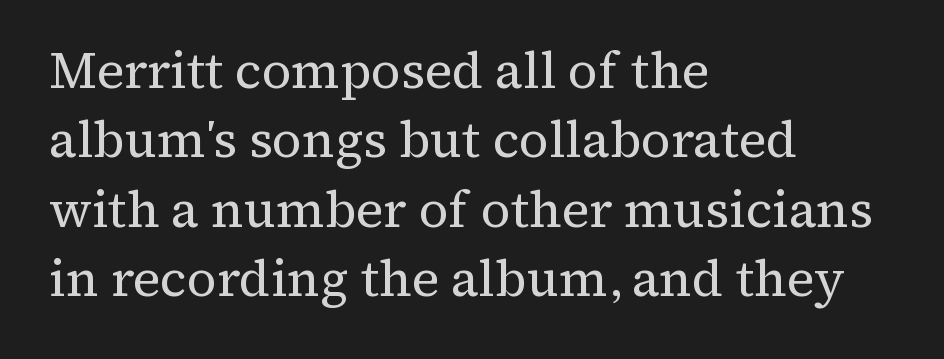
Nothing unusual about the tracking: characters are spaced as the font intends. Decoration check: the copy has no underline. Each line starts at the same left margin while the right side varies. No letter is thick-stroked: the sample isn't bold.
